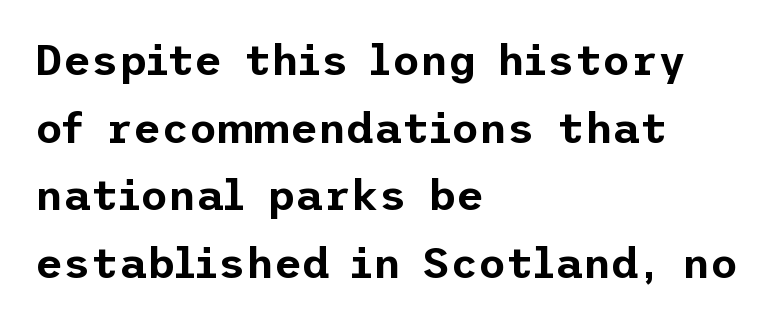
The image shows 43 px sans-serif type, upright; set left-aligned, normal line spacing (1.57x), normal letter spacing, not underlined; low stroke contrast and a medium x-height.
